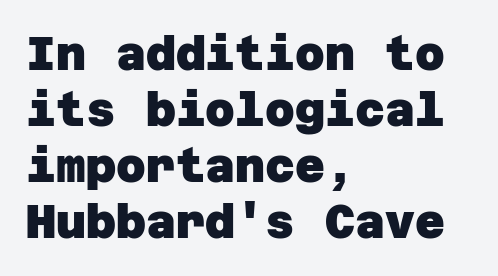
The image shows 46 px heavy sans-serif type; set left-aligned, line spacing 1.22x, normal letter spacing, not underlined; low stroke contrast and a large x-height.
